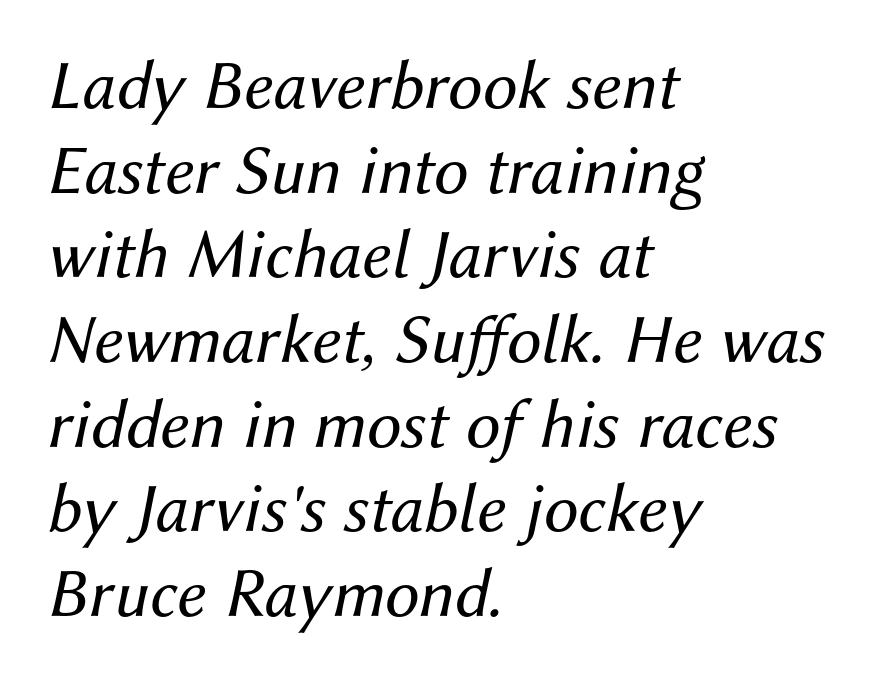
Q: Is the text bold? A: No.
Q: Is the text italic (slanted)? A: Yes, it leans right by about 12 degrees.
Q: Is the text underlined? A: No.
Q: How is the paragraph aligned? A: Left-aligned.
Q: Is the spacing between letters normal or unusually wide? A: Normal.
Q: Width (condensed, normal, or wide)? A: Normal.
Q: Stroke contrast? A: Medium.
Q: x-height? A: Medium.
Q: Monospaced? A: No.
